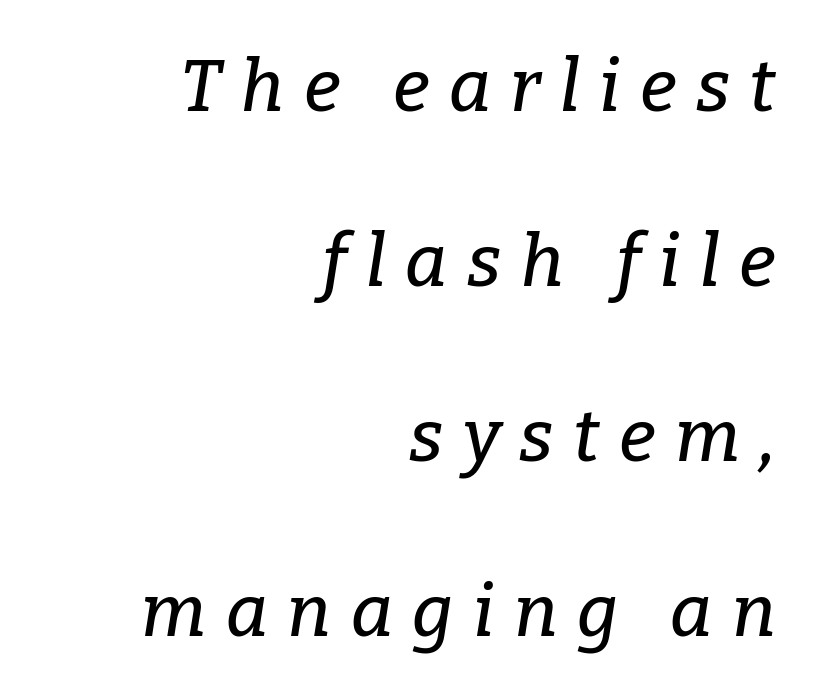
The image shows 72 px serif type, italic (leaning right); set right-aligned, loose line spacing (2.43x), unusually wide letter spacing (+0.27 em), not underlined; low stroke contrast and a medium x-height.
